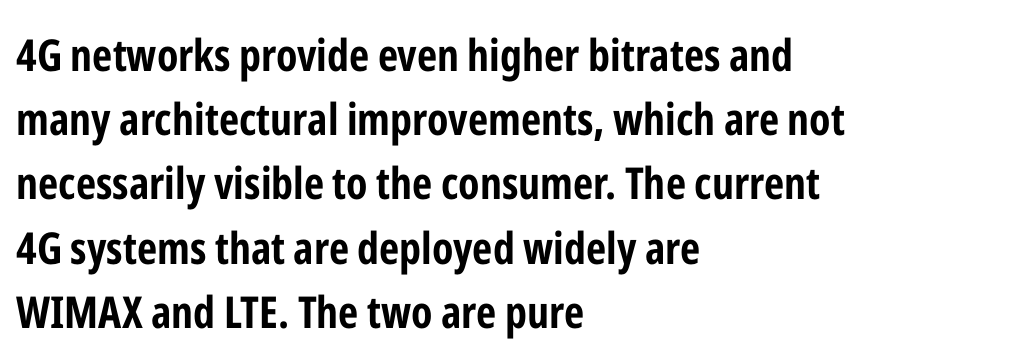
Has an underline been added? It has not. I'd call this a sans setting — the letters go barefoot. A classic flush-left, rag-right setting is used for this passage. You could not count columns in this text — the font is proportionally spaced. The type is set solid horizontally, with unmodified tracking.
